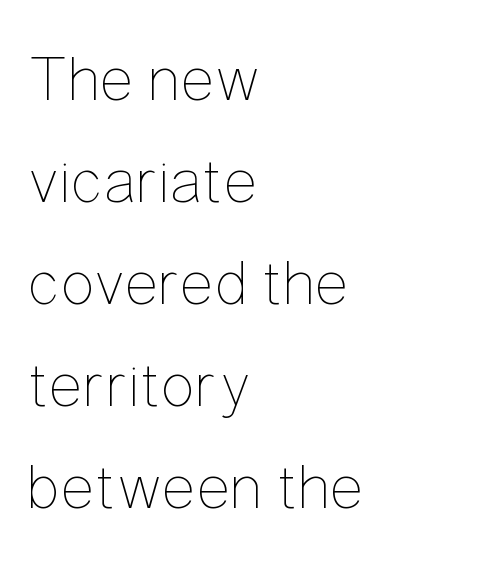
The image shows 65 px thin, condensed type, upright; set left-aligned, normal line spacing (1.57x), normal letter spacing, not underlined; low stroke contrast and a medium x-height.
